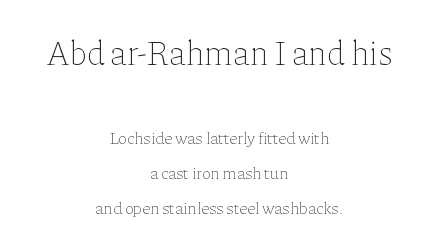
{"italic": "no", "bold": "no", "weight": "thin", "width": "normal", "stroke_contrast": "low", "x_height": "medium", "monospaced": "no", "underline": "no", "align": "center", "line_spacing": "loose", "line_spacing_ratio": 2.07, "letter_spacing": "normal", "letter_spacing_em": 0.0, "larger_block": "first", "size_ratio": 2.0, "glyph_px": 34}
